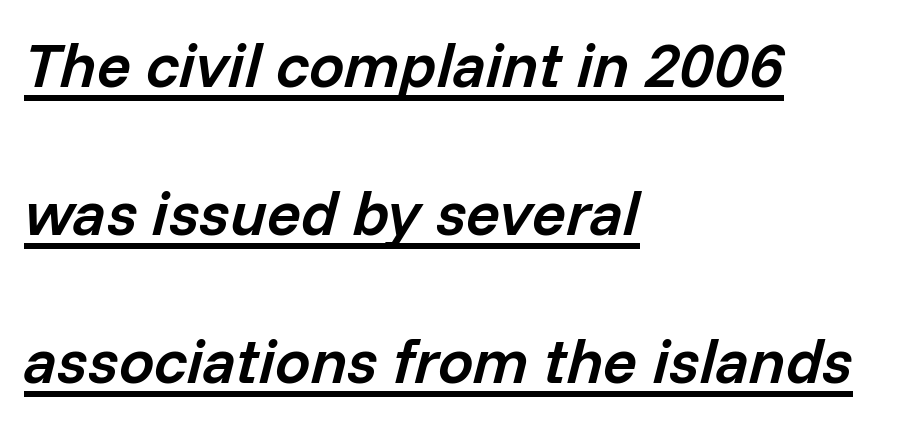
The image shows 63 px semibold type, italic (leaning right); set left-aligned, loose line spacing (2.35x), normal letter spacing, underlined; low stroke contrast and a medium x-height.
